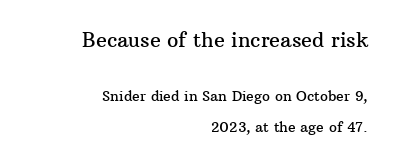
{"italic": "no", "underline": "no", "align": "right", "line_spacing": "loose", "line_spacing_ratio": 2.21, "letter_spacing": "normal", "letter_spacing_em": 0.0, "larger_block": "first", "size_ratio": 1.43, "glyph_px": 20}
